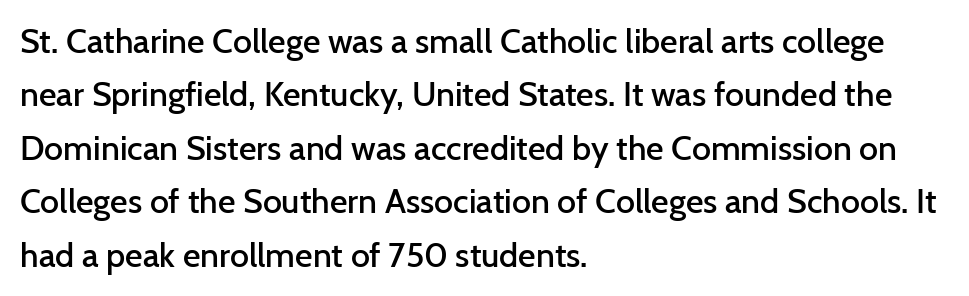
Q: Is the text bold? A: Semi-bold.
Q: Is the text italic (slanted)? A: No, it is upright.
Q: Is the typeface a serif or a sans-serif typeface? A: Sans-serif.
Q: Is the text underlined? A: No.
Q: How is the paragraph aligned? A: Left-aligned.
Q: Is the spacing between letters normal or unusually wide? A: Normal.
Q: Is the spacing between lines tight, normal or loose? A: Normal.
Q: Width (condensed, normal, or wide)? A: Normal.
Q: Stroke contrast? A: Low.
Q: x-height? A: Medium.
Q: Monospaced? A: No.
